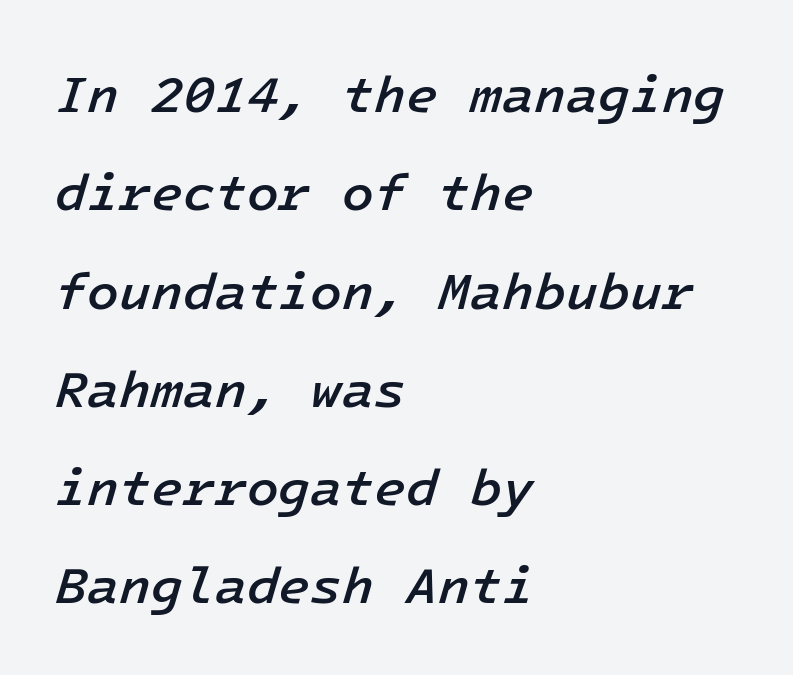
Tracking here is standard; glyphs follow each other at the usual distance. What weight is shown? A semibold, between regular and bold. The axis of the letterforms is tilted away from vertical. The lines are quadded left. The glyphs are unaccompanied by any horizontal stroke below them.
